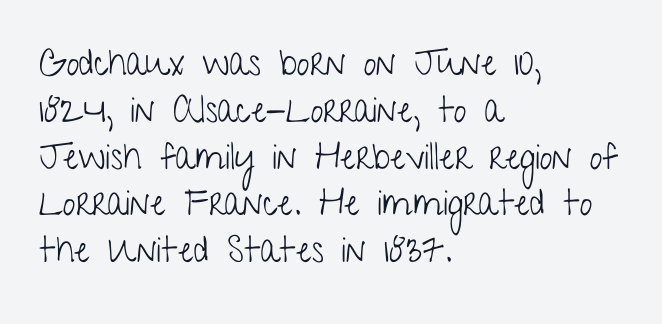
{"serif": "no", "italic": "no", "bold": "no", "weight": "light", "width": "condensed", "stroke_contrast": "low", "x_height": "medium", "monospaced": "no", "underline": "no", "align": "left", "line_spacing": "normal", "line_spacing_ratio": 1.3, "letter_spacing": "normal", "letter_spacing_em": 0.0, "glyph_px": 36}
